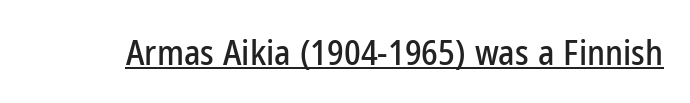
The image shows 35 px condensed sans-serif type, upright; set normal letter spacing, underlined; low stroke contrast and a medium x-height.
